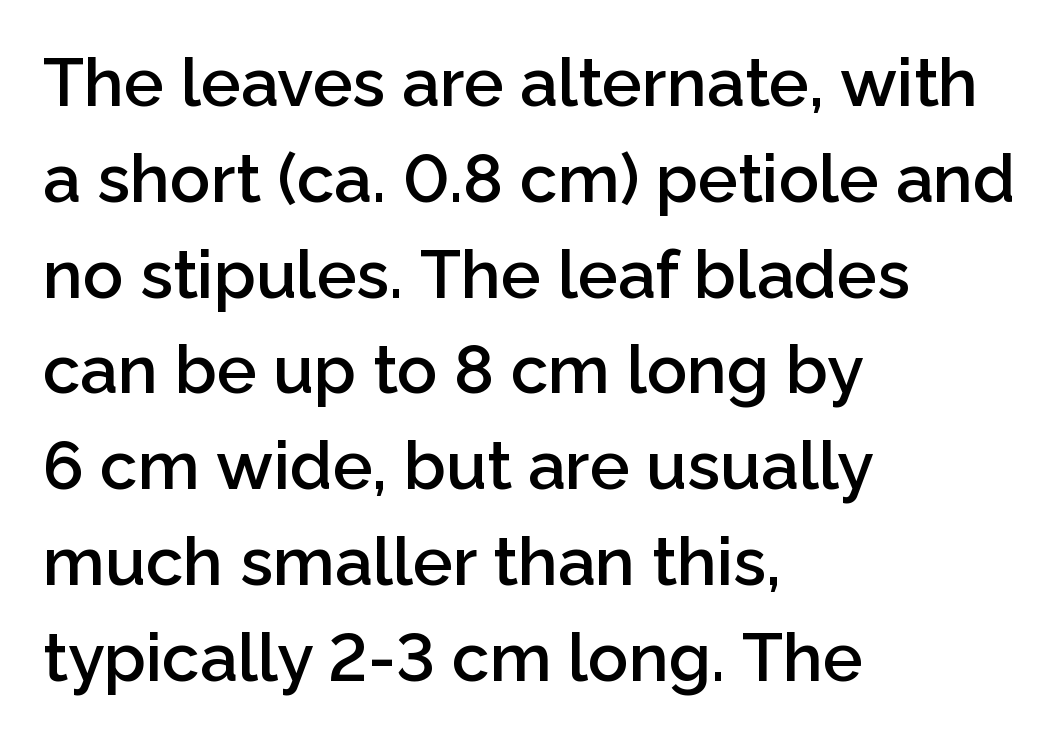
The image shows 67 px semibold sans-serif type, upright; set left-aligned, normal line spacing (1.43x), normal letter spacing, not underlined; low stroke contrast and a medium x-height.
